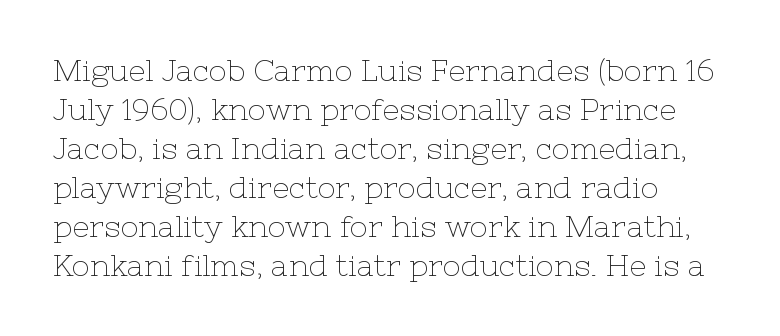
{"serif": "yes", "italic": "no", "bold": "no", "weight": "thin", "width": "normal", "stroke_contrast": "low", "x_height": "medium", "monospaced": "no", "underline": "no", "align": "left", "line_spacing": "normal", "line_spacing_ratio": 1.3, "letter_spacing": "normal", "letter_spacing_em": 0.0, "glyph_px": 30}
